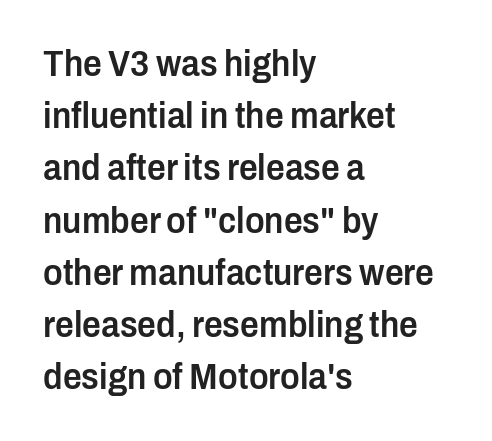
Inter-character spacing is left at the font's built-in metrics. Looks like regular typesetting: each glyph gets only the width it needs. Semibold letterforms, between regular and bold. Rule under the text: the space is simply empty. The letters carry no serifs — their stems end cleanly without finishing strokes. Quick note: interline space is typical.
